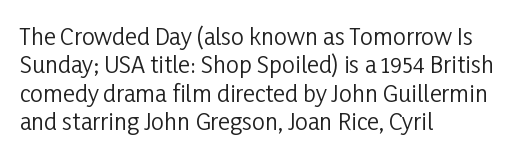
The image shows 23 px text type, upright; set left-aligned, line spacing 1.23x, normal letter spacing, not underlined.
